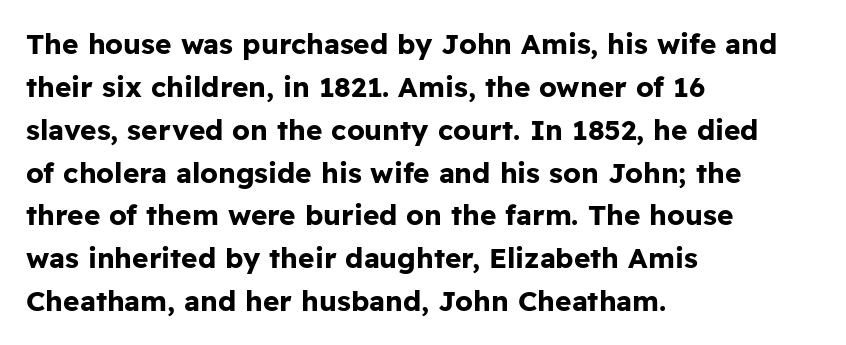
{"serif": "no", "italic": "no", "bold": "yes", "weight": "bold", "width": "normal", "stroke_contrast": "low", "x_height": "medium", "monospaced": "no", "underline": "no", "align": "left", "line_spacing": "normal", "line_spacing_ratio": 1.53, "letter_spacing": "normal", "letter_spacing_em": 0.0, "glyph_px": 28}
